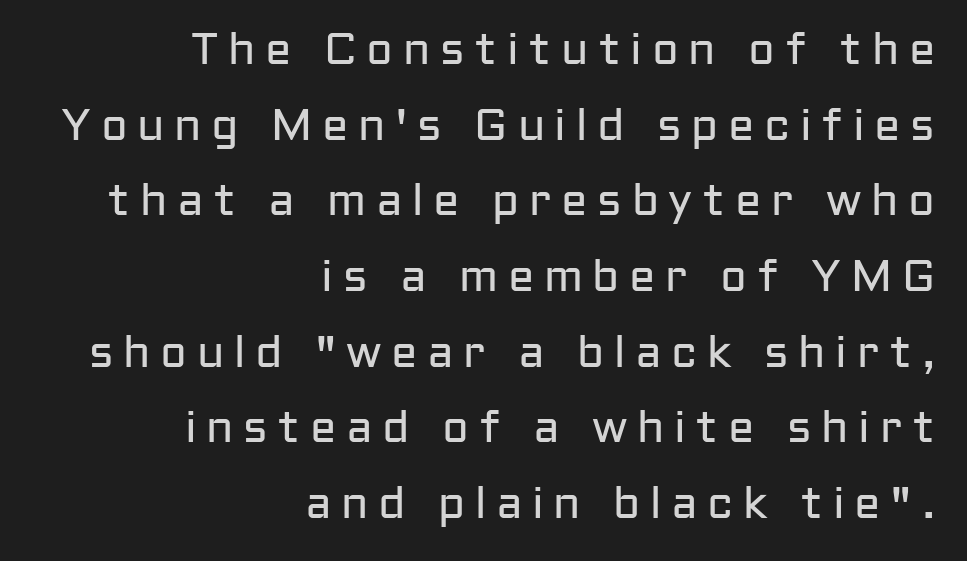
Serif or sans? Sans — the stroke terminals are bare. A light-to-regular cut is what we see here. Tall strokes in this sample are plumb rather than angled. The letters advance in unequal steps, a hallmark of proportional type. Any mark beneath the type? The region is blank. Letter spacing: wide.
